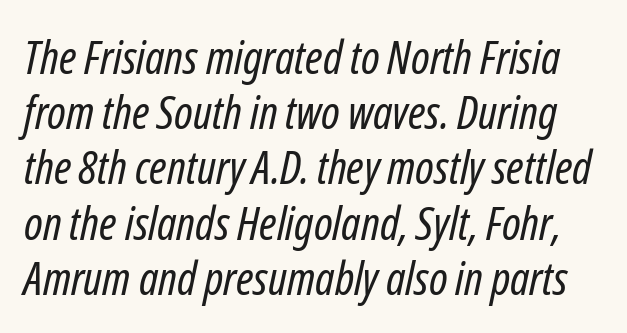
{"italic": "yes", "lean": "right", "slant_degrees": 12, "bold": "no", "weight": "regular", "width": "condensed", "stroke_contrast": "low", "x_height": "medium", "monospaced": "no", "underline": "no", "line_spacing_ratio": 1.2, "letter_spacing": "normal", "letter_spacing_em": 0.0, "glyph_px": 46}
